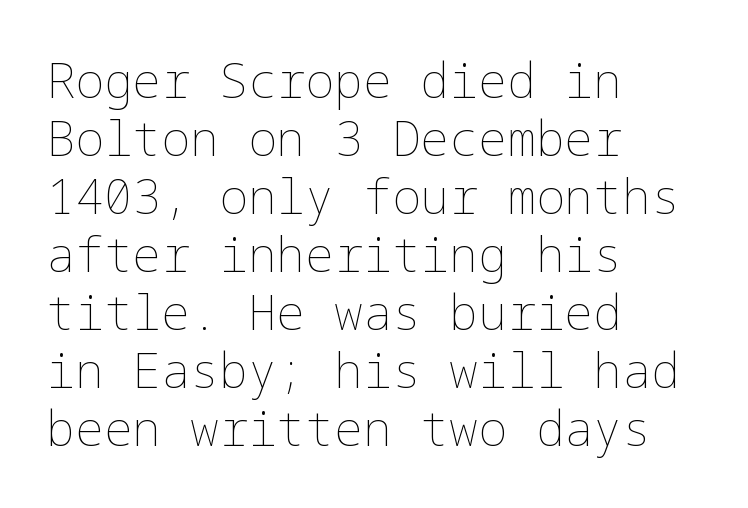
The image shows 48 px thin type, upright; set left-aligned, line spacing 1.21x, normal letter spacing, not underlined; low stroke contrast and a medium x-height.
